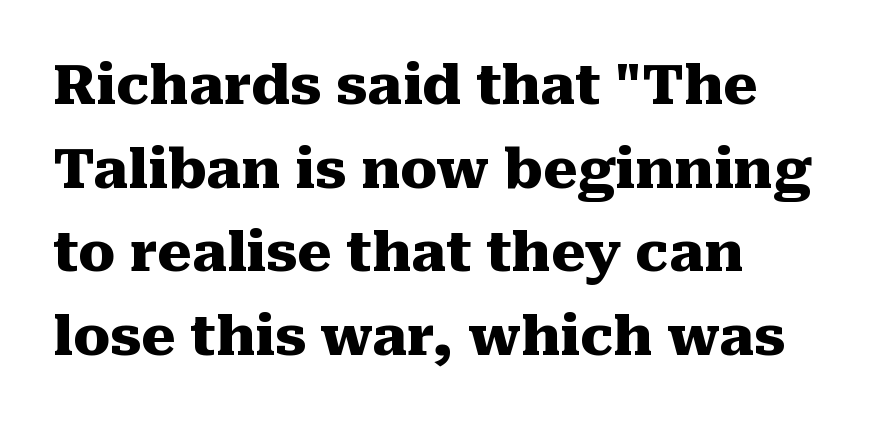
Q: Is the text bold? A: Yes.
Q: Is the text italic (slanted)? A: No, it is upright.
Q: Is the typeface a serif or a sans-serif typeface? A: Serif.
Q: Is the text underlined? A: No.
Q: How is the paragraph aligned? A: Left-aligned.
Q: Is the spacing between letters normal or unusually wide? A: Normal.
Q: Is the spacing between lines tight, normal or loose? A: Normal.
Q: Width (condensed, normal, or wide)? A: Normal.
Q: Stroke contrast? A: Medium.
Q: x-height? A: Medium.
Q: Monospaced? A: No.
